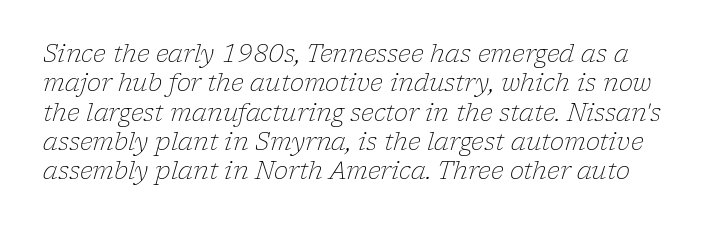
{"italic": "yes", "lean": "right", "slant_degrees": 17, "bold": "no", "underline": "no", "line_spacing_ratio": 1.22, "letter_spacing": "normal", "letter_spacing_em": 0.0, "glyph_px": 24}
